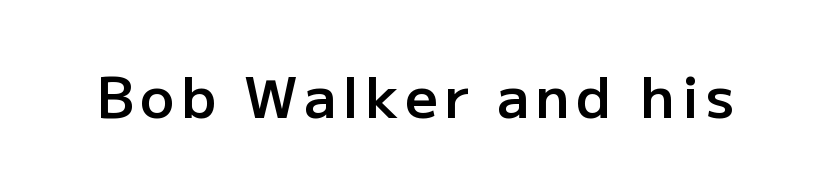
You can tell from the bare stems that sans-serif type was used. The baseline area is clear. Every character sits straight up, as roman type does. A bit beefed up — I'd call it semibold rather than bold.
